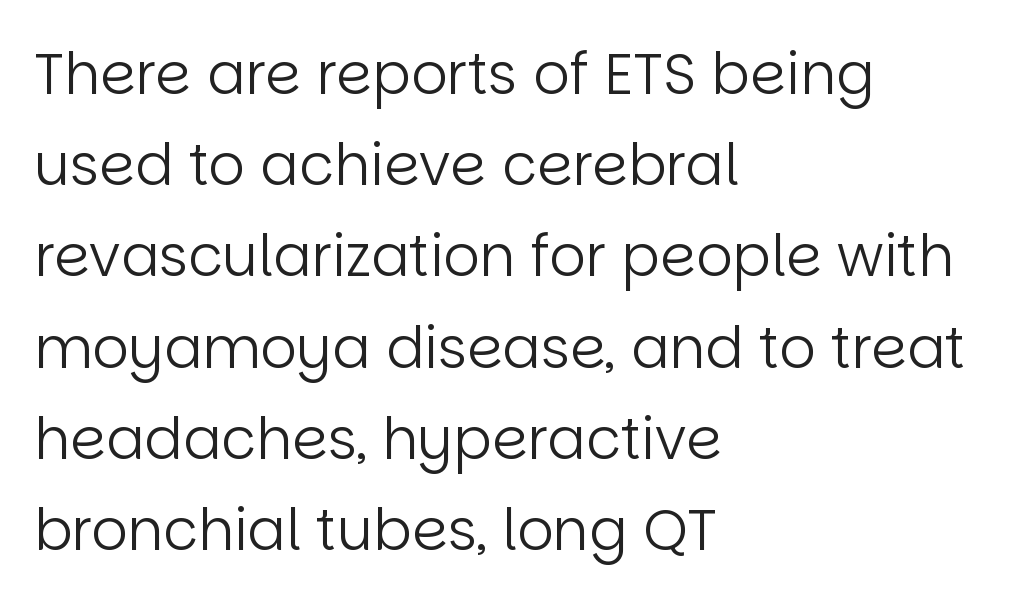
The image shows 57 px regular-weight sans-serif type, upright; set left-aligned, normal line spacing (1.6x), normal letter spacing, not underlined; low stroke contrast and a large x-height.
